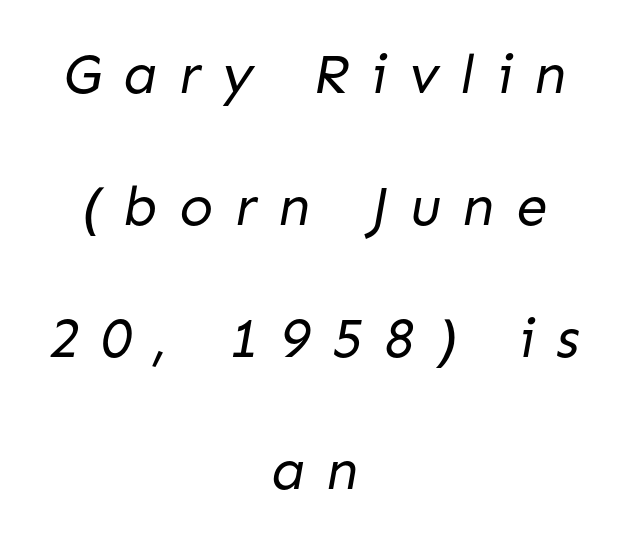
Q: Is the text bold? A: No.
Q: Is the typeface a serif or a sans-serif typeface? A: Sans-serif.
Q: Is the text underlined? A: No.
Q: How is the paragraph aligned? A: Centered.
Q: Is the spacing between letters normal or unusually wide? A: Unusually wide.
Q: Is the spacing between lines tight, normal or loose? A: Loose.
Q: Width (condensed, normal, or wide)? A: Normal.
Q: Stroke contrast? A: Low.
Q: x-height? A: Medium.
Q: Monospaced? A: No.
